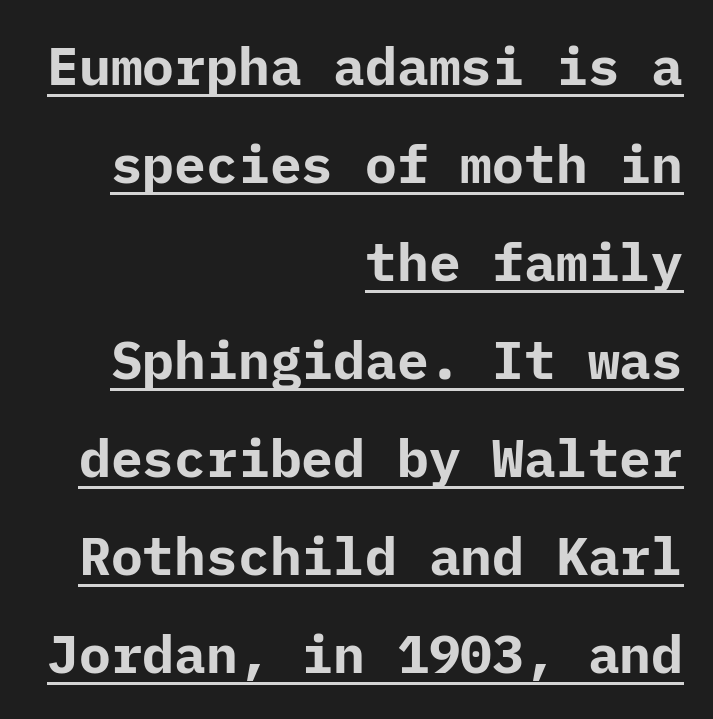
You can tell it's not italic because the verticals are truly vertical. You'd pick this weight for a headline — it's a proper bold. The passage shown is typeset with a sans-serif family. Is the block centered? No — it sits flush against the right margin.
